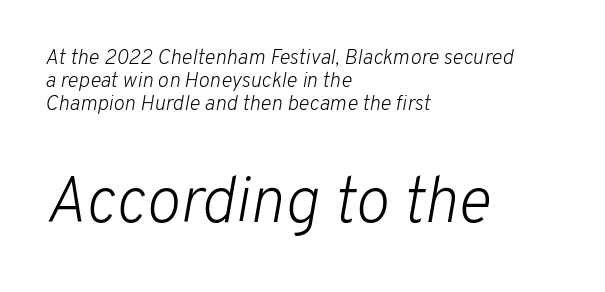
The passage shown is typed in a proportional face where columns would drift. Tall strokes in this sample are angled rather than plumb. The space directly below the letters is spotless. These glyphs show unthickened strokes, regular width or finer. Caption: standard tracking, unaltered. The rag falls on the right side of this text block.
